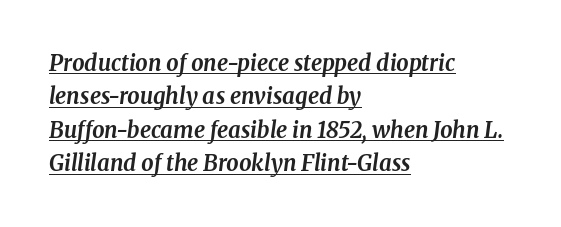
The image shows 22 px bold type, italic (leaning right); set left-aligned, normal line spacing (1.52x), normal letter spacing, underlined.
